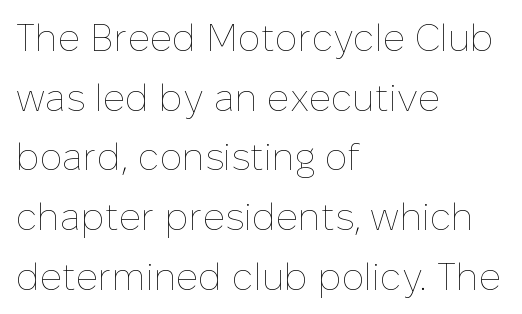
Q: Is the text bold? A: No.
Q: Is the text italic (slanted)? A: No, it is upright.
Q: Is the text underlined? A: No.
Q: How is the paragraph aligned? A: Left-aligned.
Q: Is the spacing between letters normal or unusually wide? A: Normal.
Q: Is the spacing between lines tight, normal or loose? A: Normal.
Q: Width (condensed, normal, or wide)? A: Normal.
Q: Stroke contrast? A: Low.
Q: x-height? A: Medium.
Q: Monospaced? A: No.
